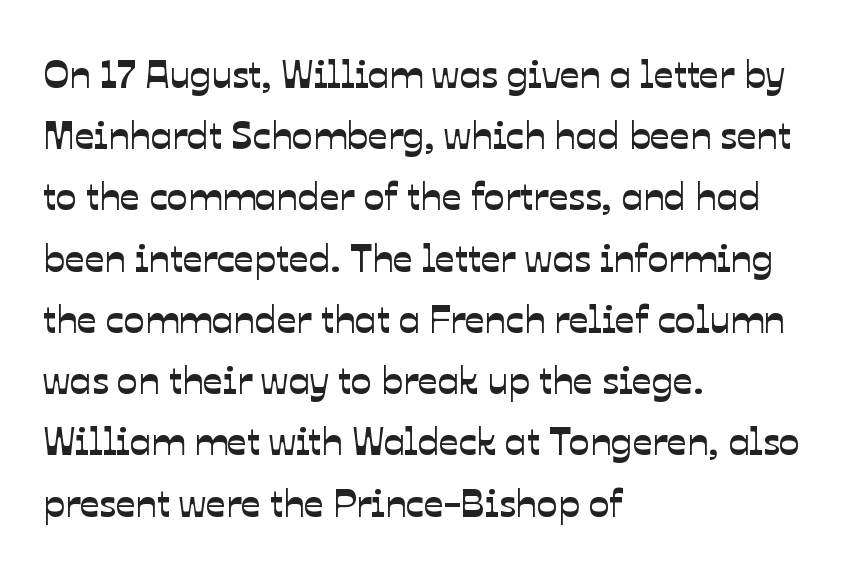
Note the varied advance widths — an 'i' is clearly narrower than an 'm'. The paragraph has a hard left edge and a soft right edge. A typesetter would call this zero additional tracking. The leading is moderate, giving the passage an even texture.
